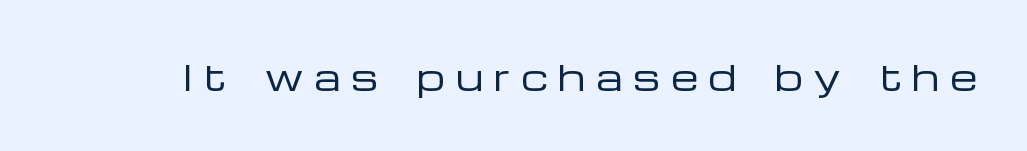
{"serif": "no", "italic": "no", "bold": "no", "weight": "regular", "width": "wide", "stroke_contrast": "low", "x_height": "medium", "monospaced": "no", "underline": "no", "letter_spacing": "wide", "letter_spacing_em": 0.3, "glyph_px": 35}
